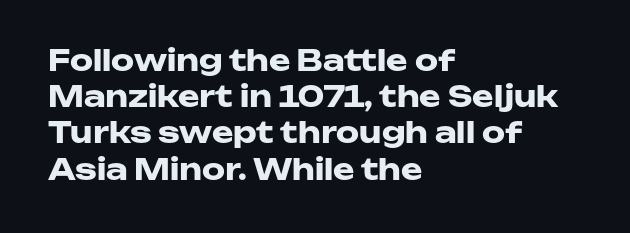
{"serif": "no", "italic": "no", "bold": "yes", "weight": "heavy", "width": "wide", "stroke_contrast": "low", "x_height": "medium", "monospaced": "no", "underline": "no", "align": "left", "line_spacing": "normal", "line_spacing_ratio": 1.25, "letter_spacing": "normal", "letter_spacing_em": 0.0, "glyph_px": 29}
